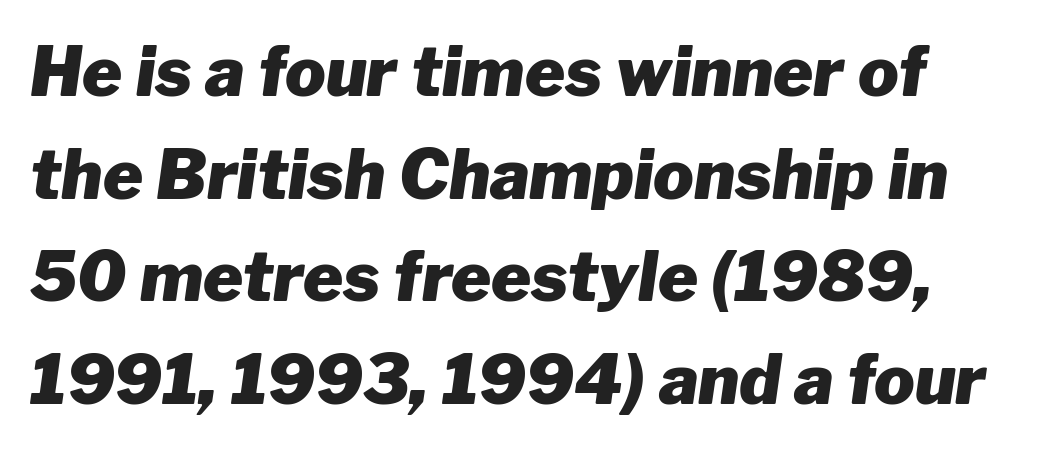
{"italic": "yes", "lean": "right", "slant_degrees": 8, "bold": "yes", "weight": "heavy", "width": "normal", "stroke_contrast": "low", "x_height": "medium", "monospaced": "no", "underline": "no", "line_spacing": "normal", "line_spacing_ratio": 1.51, "letter_spacing": "normal", "letter_spacing_em": 0.0, "glyph_px": 68}
